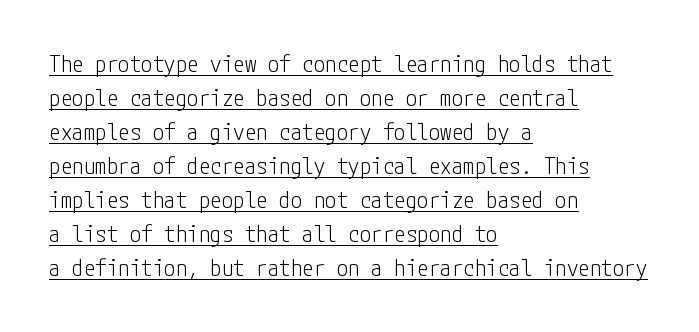
The leading is moderate, giving the passage an even texture. The strokes carry an ordinary text weight at most. Here the glyphs are tracked normally, forming tight word shapes. The sample's only ornament is a line tracing under the words.
